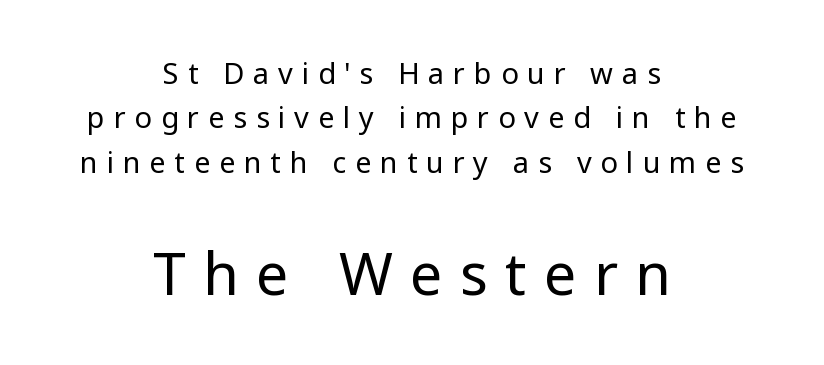
{"serif": "no", "italic": "no", "bold": "no", "weight": "regular", "width": "normal", "stroke_contrast": "low", "x_height": "medium", "monospaced": "no", "underline": "no", "align": "center", "line_spacing": "normal", "line_spacing_ratio": 1.53, "letter_spacing": "wide", "letter_spacing_em": 0.3, "larger_block": "second", "size_ratio": 2.0, "glyph_px": 58}
